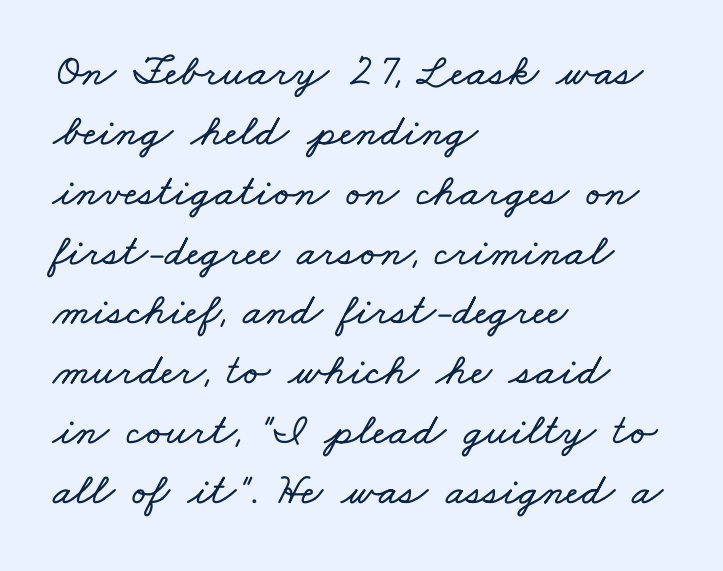
Q: Is the text underlined? A: No.
Q: How is the paragraph aligned? A: Left-aligned.
Q: Is the spacing between letters normal or unusually wide? A: Normal.
Q: Is the spacing between lines tight, normal or loose? A: Normal.
Q: Width (condensed, normal, or wide)? A: Wide.
Q: Stroke contrast? A: Low.
Q: x-height? A: Small.
Q: Monospaced? A: No.
